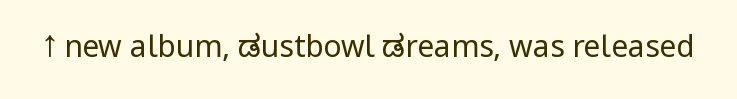
{"serif": "no", "italic": "no", "bold": "no", "weight": "regular", "width": "condensed", "stroke_contrast": "low", "x_height": "large", "monospaced": "no", "underline": "no", "letter_spacing": "normal", "letter_spacing_em": 0.0, "glyph_px": 30}
